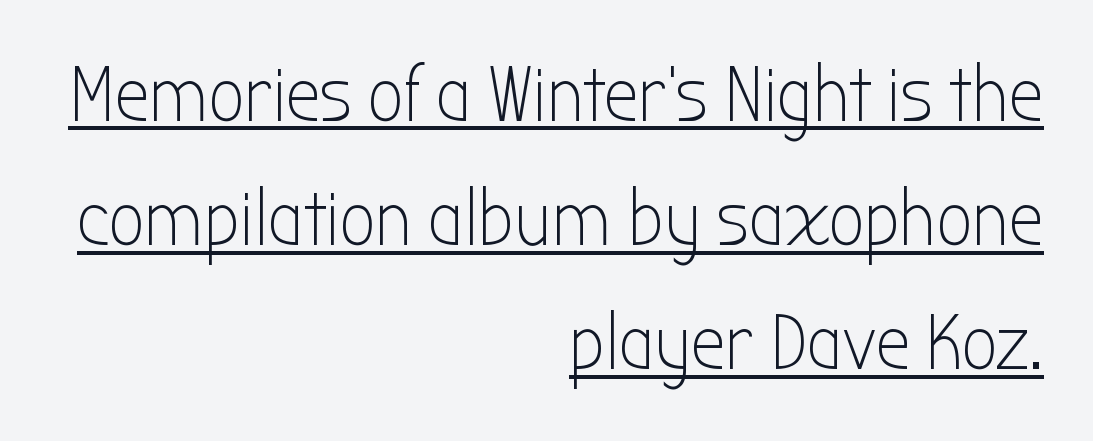
The image shows 78 px light, condensed sans-serif type, upright; set right-aligned, normal line spacing (1.59x), normal letter spacing, underlined; low stroke contrast and a medium x-height.
